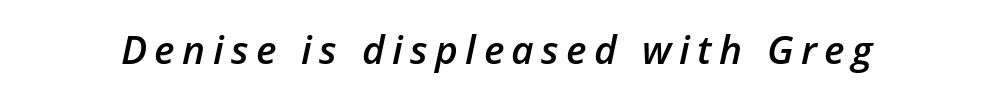
A typesetter would mark this as italic. Does the weight exceed regular? Yes, but only to semibold. Check under the words: just untouched page. Each letter keeps its own natural width here, so spacing adapts to shape.
